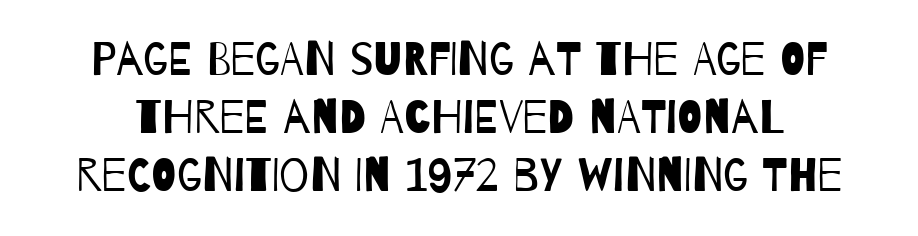
{"serif": "no", "bold": "no", "weight": "regular", "width": "condensed", "stroke_contrast": "low", "x_height": "large", "monospaced": "no", "underline": "no", "line_spacing_ratio": 1.23, "letter_spacing": "normal", "letter_spacing_em": 0.0, "glyph_px": 47}
